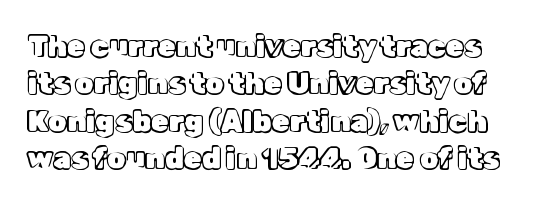
Q: Is the text italic (slanted)? A: No, it is upright.
Q: Is the text underlined? A: No.
Q: Is the spacing between letters normal or unusually wide? A: Normal.
Q: Is the spacing between lines tight, normal or loose? A: Normal.
Q: Width (condensed, normal, or wide)? A: Normal.
Q: x-height? A: Medium.
Q: Monospaced? A: No.
